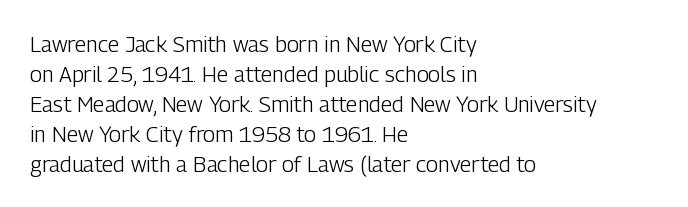
{"italic": "no", "bold": "no", "underline": "no", "align": "left", "line_spacing": "normal", "line_spacing_ratio": 1.36, "letter_spacing": "normal", "letter_spacing_em": 0.0, "glyph_px": 22}
